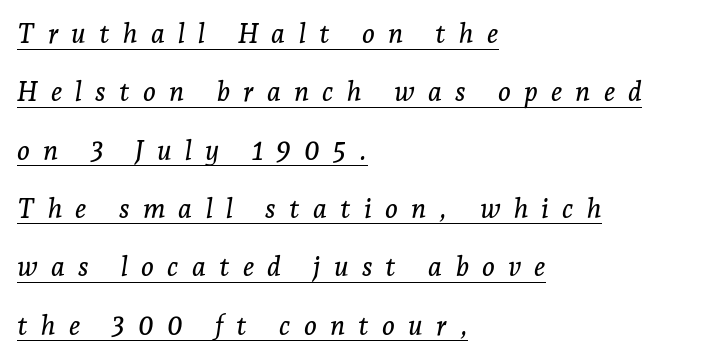
In terms of letterspacing, this is a distinctly airy, spread setting. Teacher's note: observe the even left margin — that is flush-left alignment. Caption: lettering with a line underneath. Rendered with sloped, italic letterforms. Airy leading.
